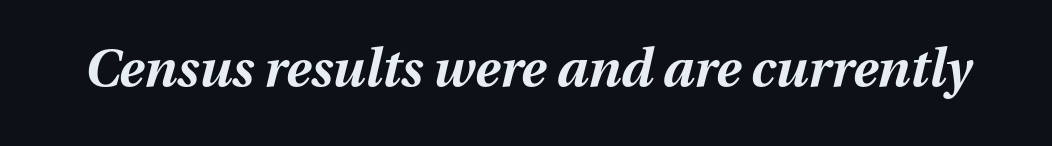
The rendering applies a slant to the glyphs. The face used here has the dense, thick strokes of a bold. Descenders are the only things crossing below the line. Varying glyph widths throughout — classic text-font behaviour.
